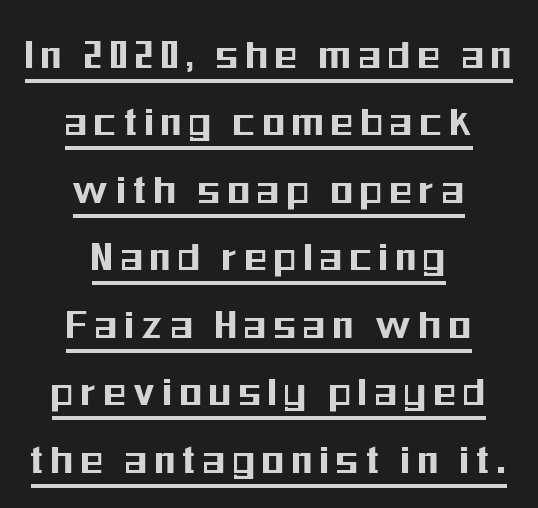
The image shows 45 px condensed sans-serif type, upright; set centered, normal line spacing (1.5x), underlined; medium stroke contrast and a medium x-height.
